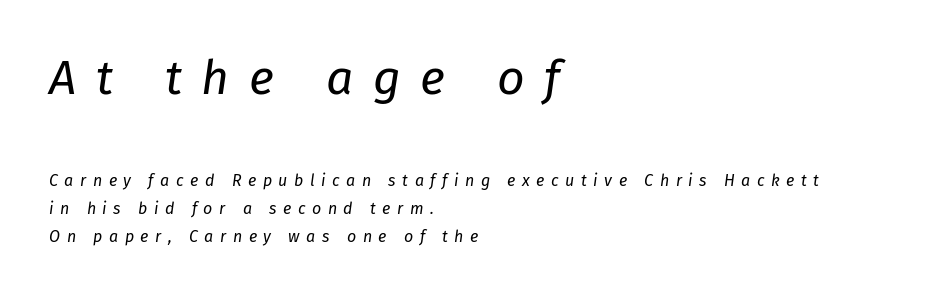
The glyphs are unaccompanied by any horizontal stroke below them. No heavy texture on the line: the type isn't bold. A student would call this left alignment; a typographer would say flush left, rag right. Spacing verdict: proportional, widths tailored to each character. Loose tracking; the words dissolve into strings of separated letters.
